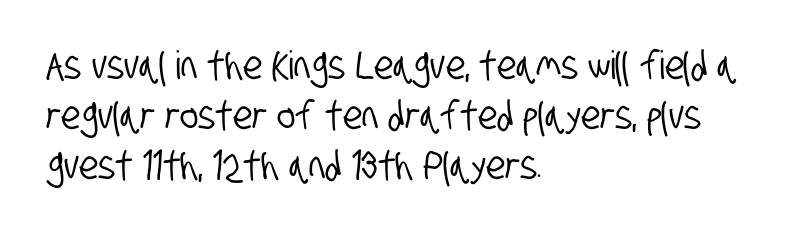
Q: Is the typeface a serif or a sans-serif typeface? A: Sans-serif.
Q: Is the text underlined? A: No.
Q: How is the paragraph aligned? A: Left-aligned.
Q: Is the spacing between letters normal or unusually wide? A: Normal.
Q: Is the spacing between lines tight, normal or loose? A: Normal.
Q: Width (condensed, normal, or wide)? A: Condensed.
Q: Stroke contrast? A: Low.
Q: x-height? A: Large.
Q: Monospaced? A: No.
